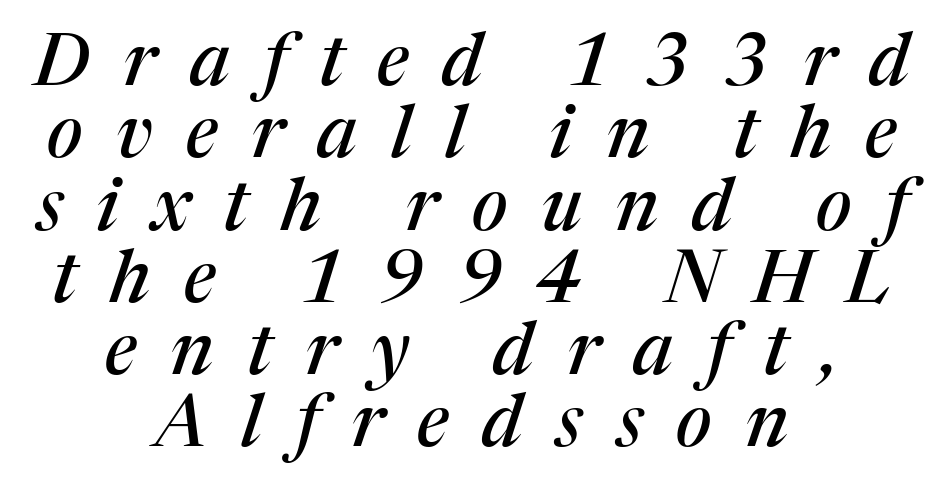
{"serif": "yes", "italic": "yes", "lean": "right", "slant_degrees": 17, "width": "normal", "stroke_contrast": "medium", "x_height": "medium", "monospaced": "no", "underline": "no", "align": "center", "line_spacing": "tight", "line_spacing_ratio": 0.99, "letter_spacing": "wide", "letter_spacing_em": 0.46, "glyph_px": 73}
